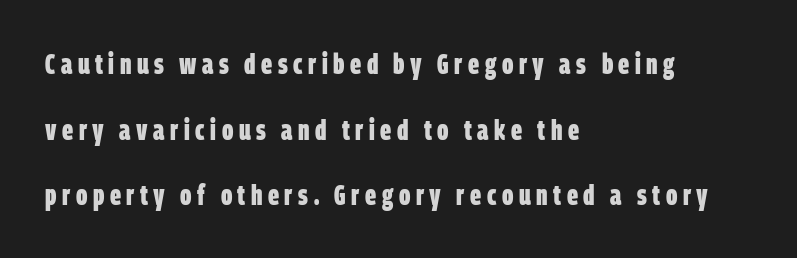
{"serif": "no", "bold": "yes", "weight": "bold", "width": "condensed", "stroke_contrast": "low", "x_height": "large", "monospaced": "no", "underline": "no", "align": "left", "line_spacing": "loose", "line_spacing_ratio": 2.26, "glyph_px": 29}
